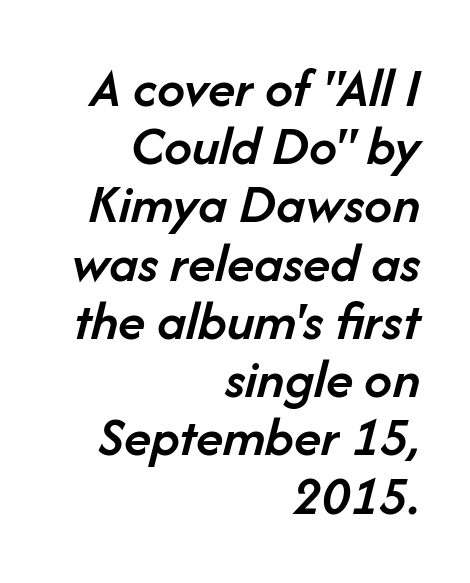
The image shows 56 px semibold type, italic (leaning right); set right-aligned, tight line spacing (1.04x), normal letter spacing, not underlined; low stroke contrast and a medium x-height.
